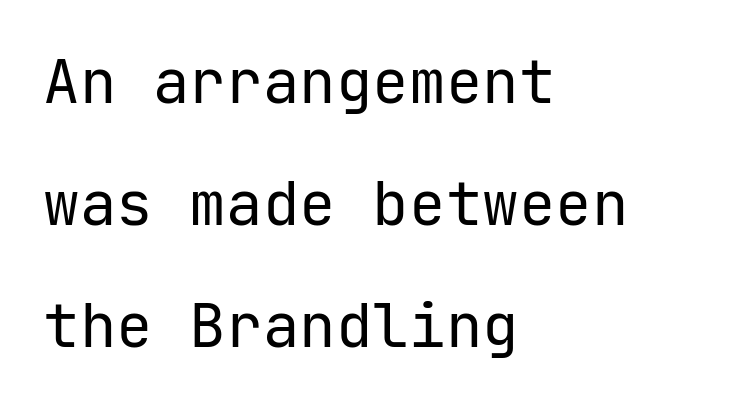
The weight would be labelled regular, book, light, or lighter still. Compared with typical body copy, the letter spacing here is the same. Visually the block forms a straight wall on the left and a jagged coastline on the right. Serif or sans? Sans — the stroke terminals are bare.
